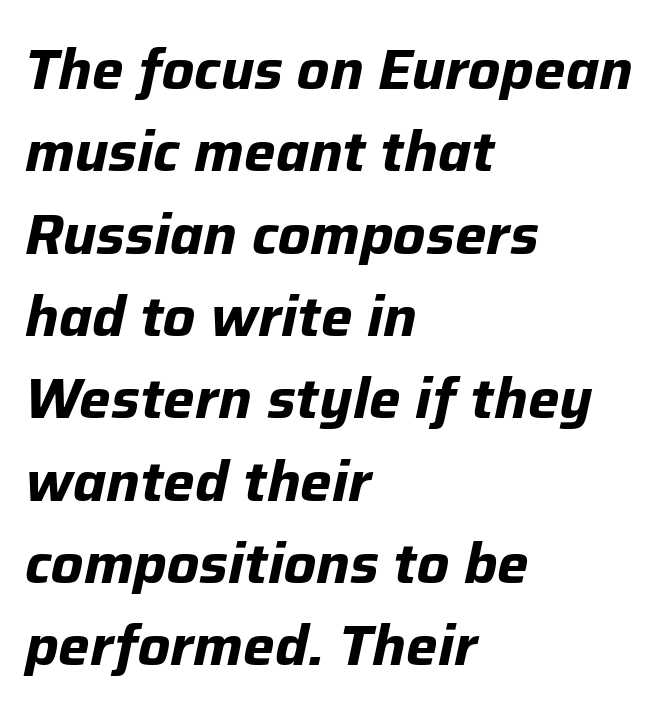
Q: Is the text bold? A: Yes.
Q: Is the text italic (slanted)? A: Yes, it leans right by about 12 degrees.
Q: Is the text underlined? A: No.
Q: How is the paragraph aligned? A: Left-aligned.
Q: Is the spacing between letters normal or unusually wide? A: Normal.
Q: Is the spacing between lines tight, normal or loose? A: Normal.
Q: Width (condensed, normal, or wide)? A: Normal.
Q: Stroke contrast? A: Low.
Q: x-height? A: Medium.
Q: Monospaced? A: No.
